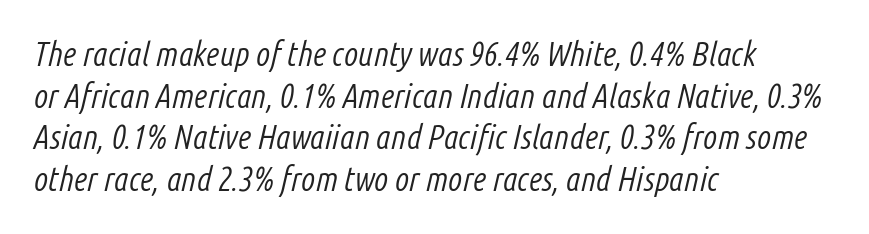
Q: Is the text bold? A: No.
Q: Is the text italic (slanted)? A: Yes, it leans right by about 14 degrees.
Q: Is the text underlined? A: No.
Q: How is the paragraph aligned? A: Left-aligned.
Q: Is the spacing between letters normal or unusually wide? A: Normal.
Q: Is the spacing between lines tight, normal or loose? A: Normal.
Q: Width (condensed, normal, or wide)? A: Condensed.
Q: Stroke contrast? A: Low.
Q: x-height? A: Medium.
Q: Monospaced? A: No.
